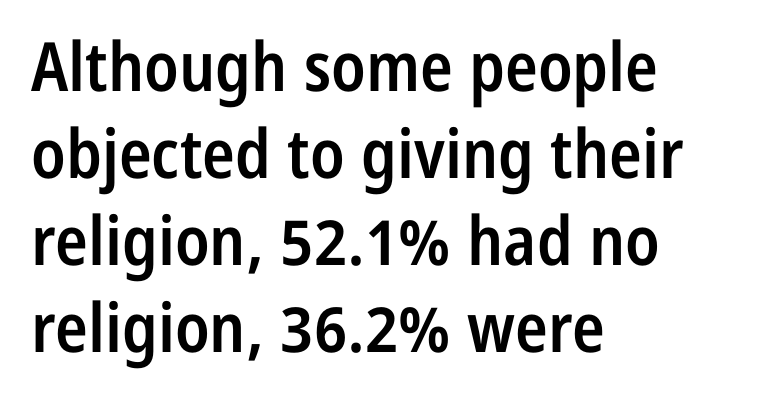
The type family on display is of the sans-serif kind. The typesetter chose a ragged-right arrangement here. The lines sit at an ordinary, default distance from one another. No extra tracking has been applied to these lines. These lines carry some extra weight — a demibold, not a full bold. The type sits square on the baseline with zero lean.
